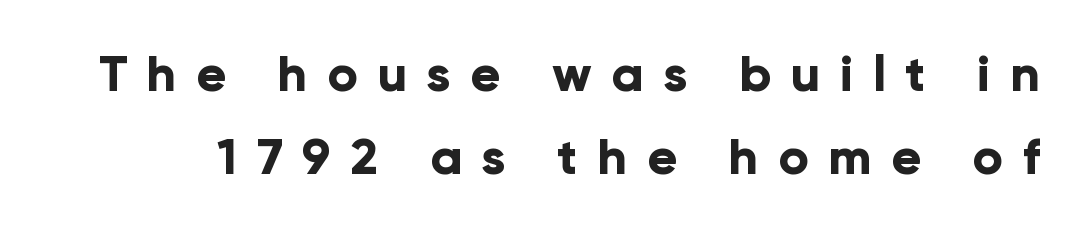
Q: Is the text bold? A: Yes.
Q: Is the text italic (slanted)? A: No, it is upright.
Q: Is the typeface a serif or a sans-serif typeface? A: Sans-serif.
Q: Is the text underlined? A: No.
Q: Is the spacing between letters normal or unusually wide? A: Unusually wide.
Q: Is the spacing between lines tight, normal or loose? A: Normal.
Q: Width (condensed, normal, or wide)? A: Normal.
Q: Stroke contrast? A: Low.
Q: x-height? A: Medium.
Q: Monospaced? A: No.
